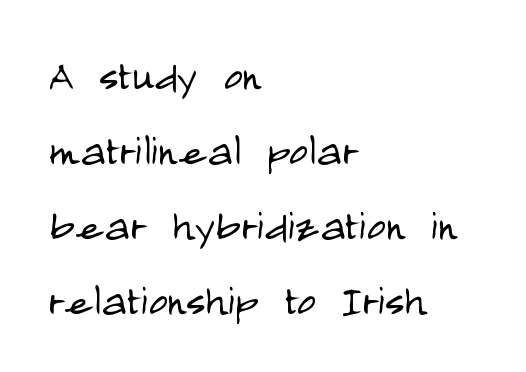
The strip under each line holds only bare page. The rendering uses natural spacing where letterforms have individual widths. Posture: vertical. A sans-serif font was chosen for this passage. Nobody touched the tracking dial on this one.
